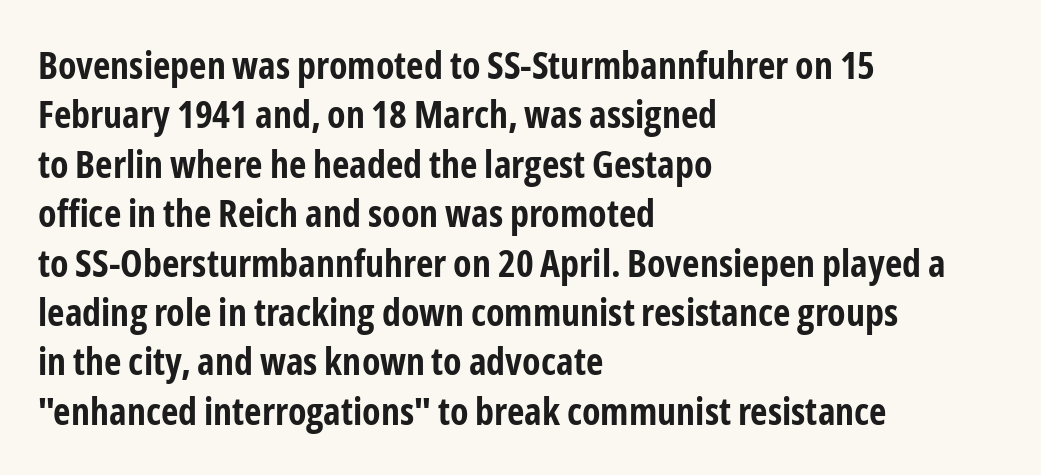
{"serif": "no", "italic": "no", "bold": "yes", "weight": "bold", "width": "condensed", "stroke_contrast": "low", "x_height": "medium", "monospaced": "no", "underline": "no", "align": "left", "line_spacing": "normal", "line_spacing_ratio": 1.3, "letter_spacing": "normal", "letter_spacing_em": 0.0, "glyph_px": 38}
